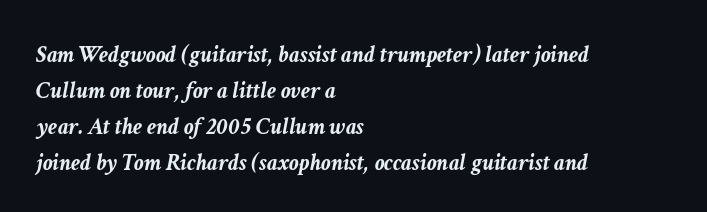
{"italic": "yes", "lean": "right", "slant_degrees": 11, "bold": "yes", "underline": "no", "align": "left", "line_spacing": "normal", "line_spacing_ratio": 1.5, "letter_spacing": "normal", "letter_spacing_em": 0.0, "glyph_px": 24}
